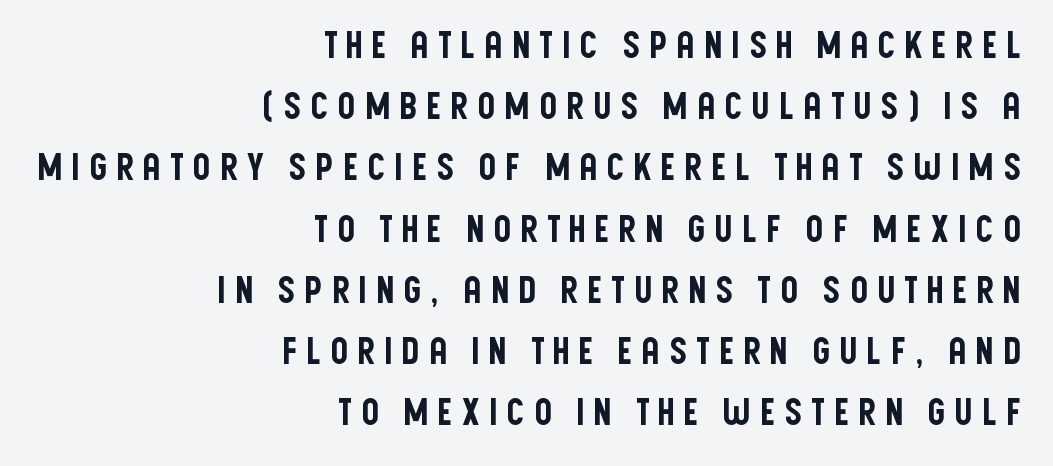
{"serif": "no", "italic": "no", "width": "condensed", "stroke_contrast": "low", "x_height": "large", "monospaced": "no", "underline": "no", "align": "right", "line_spacing": "normal", "line_spacing_ratio": 1.7, "letter_spacing": "wide", "letter_spacing_em": 0.22, "glyph_px": 36}
